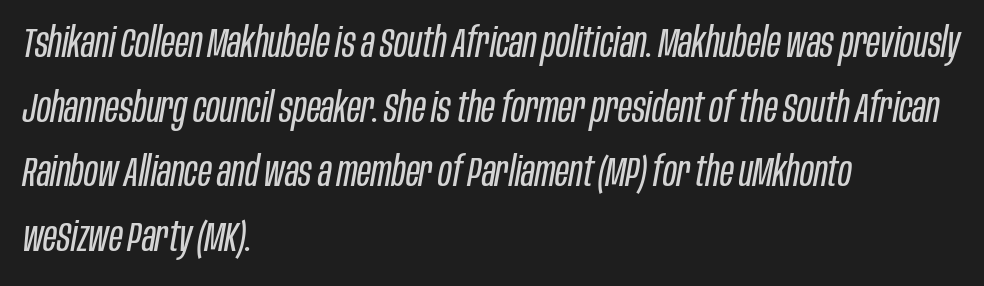
Q: Is the text bold? A: No.
Q: Is the text italic (slanted)? A: Yes, it leans right by about 10 degrees.
Q: Is the text underlined? A: No.
Q: How is the paragraph aligned? A: Left-aligned.
Q: Is the spacing between letters normal or unusually wide? A: Normal.
Q: Is the spacing between lines tight, normal or loose? A: Normal.
Q: Width (condensed, normal, or wide)? A: Condensed.
Q: Stroke contrast? A: Low.
Q: x-height? A: Large.
Q: Monospaced? A: No.
